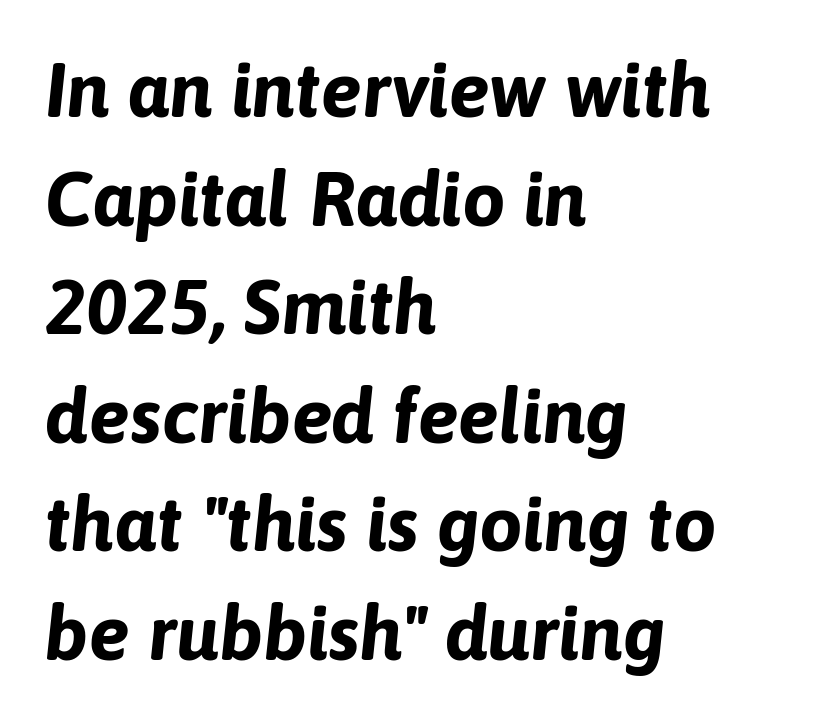
The image shows 77 px bold type, italic (leaning right); set left-aligned, normal line spacing (1.41x), normal letter spacing, not underlined; low stroke contrast and a medium x-height.
